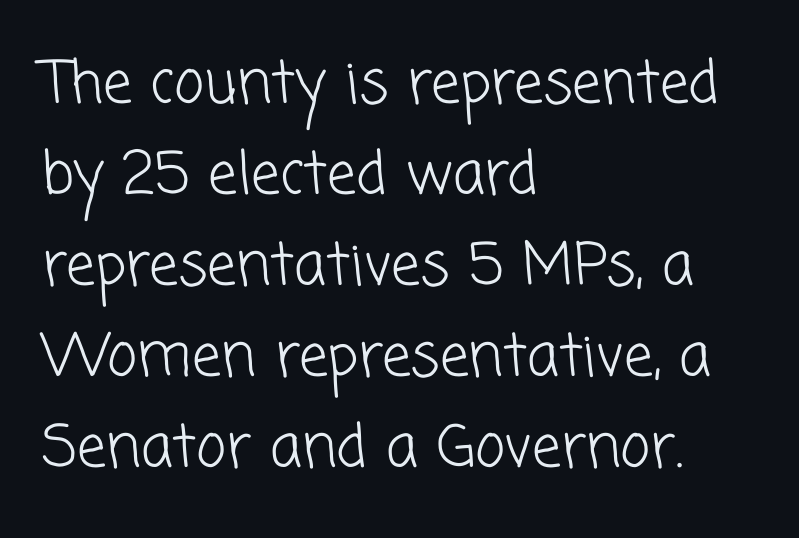
Each new line begins a customary step beneath the previous one. Proportional: the letters do not fall into vertical columns. The rendering keeps characters at their native spacing. Typographically, this falls in the sans-serif category.
